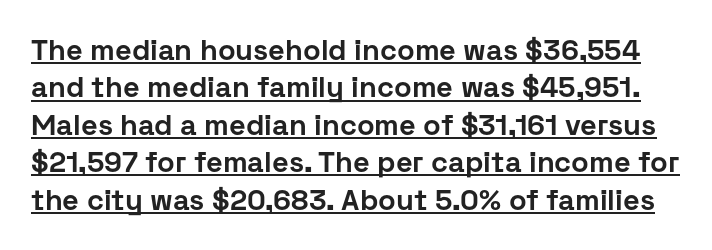
{"serif": "no", "italic": "no", "bold": "yes", "weight": "bold", "width": "normal", "stroke_contrast": "low", "x_height": "medium", "monospaced": "no", "underline": "yes", "line_spacing": "normal", "line_spacing_ratio": 1.29, "letter_spacing": "normal", "letter_spacing_em": 0.0, "glyph_px": 29}
